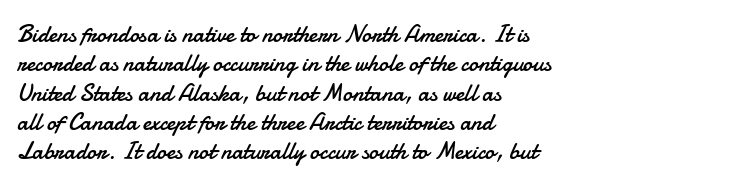
The image shows 24 px text type; set left-aligned, line spacing 1.22x, normal letter spacing, not underlined.
